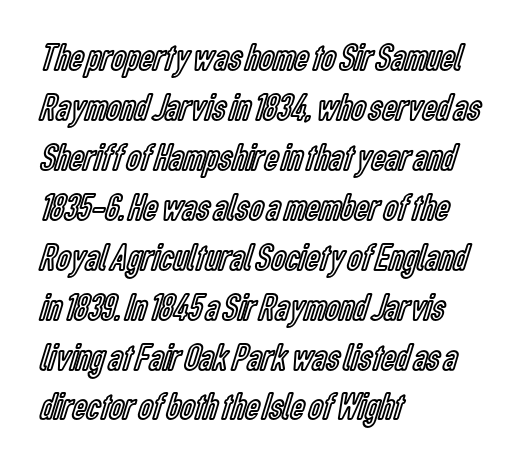
{"width": "condensed", "x_height": "medium", "monospaced": "no", "underline": "no", "align": "left", "line_spacing": "normal", "line_spacing_ratio": 1.28, "letter_spacing": "normal", "letter_spacing_em": 0.0, "glyph_px": 39}
